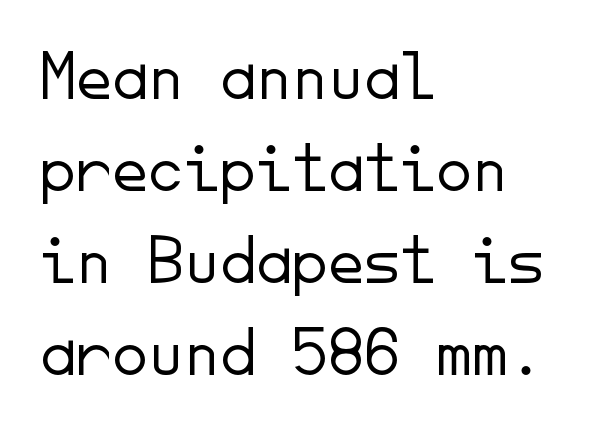
Q: Is the text bold? A: No.
Q: Is the text italic (slanted)? A: No, it is upright.
Q: Is the typeface a serif or a sans-serif typeface? A: Sans-serif.
Q: Is the text underlined? A: No.
Q: How is the paragraph aligned? A: Left-aligned.
Q: Is the spacing between letters normal or unusually wide? A: Normal.
Q: Is the spacing between lines tight, normal or loose? A: Normal.
Q: Width (condensed, normal, or wide)? A: Normal.
Q: Stroke contrast? A: Low.
Q: x-height? A: Small.
Q: Monospaced? A: Yes.
